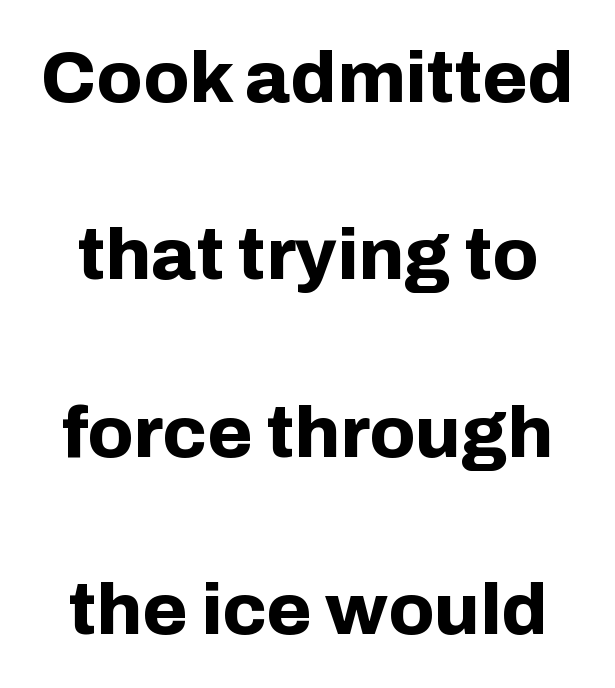
{"serif": "no", "italic": "no", "bold": "yes", "weight": "bold", "width": "normal", "stroke_contrast": "low", "x_height": "medium", "monospaced": "no", "underline": "no", "line_spacing": "loose", "line_spacing_ratio": 2.43, "letter_spacing": "normal", "letter_spacing_em": 0.0, "glyph_px": 73}
